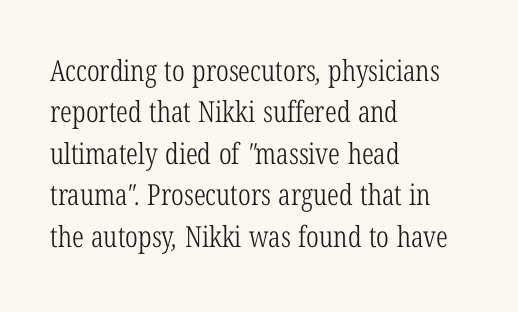
Q: Is the text bold? A: No.
Q: Is the typeface a serif or a sans-serif typeface? A: Serif.
Q: Is the text underlined? A: No.
Q: How is the paragraph aligned? A: Left-aligned.
Q: Is the spacing between letters normal or unusually wide? A: Normal.
Q: Is the spacing between lines tight, normal or loose? A: Normal.
Q: Width (condensed, normal, or wide)? A: Condensed.
Q: Stroke contrast? A: Low.
Q: x-height? A: Medium.
Q: Monospaced? A: No.
